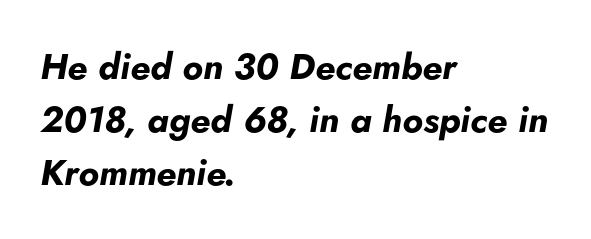
How would I describe the line gaps? Plain and ordinary. Left-aligned paragraph, ragged on the right. The specimen omits any rule beneath the text block's lines. Every character sits at an angle, as italics do. Chunky letters — that's bold for sure.
